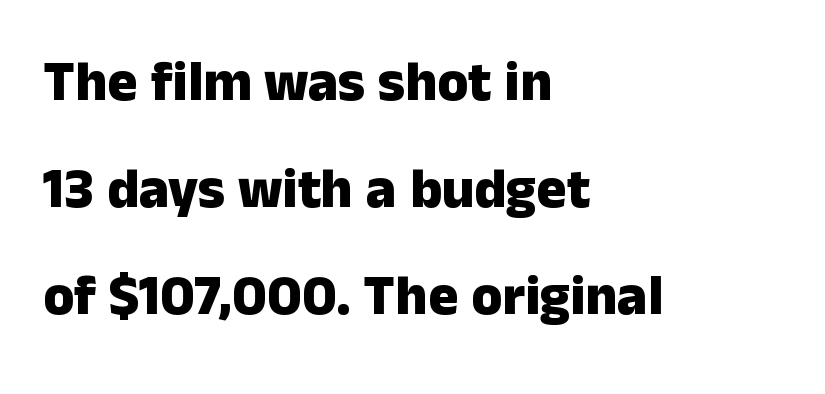
No italicization has been applied; the sample stays upright. Think of a printed novel: that variable character pitch is what you see here. Standard letterfit; no display-style spreading of the glyphs. Horizontal alignment here is leftward, the default for most running prose. Every letter is thick-stroked: bold, no question. A typesetter would label this face a sans.
